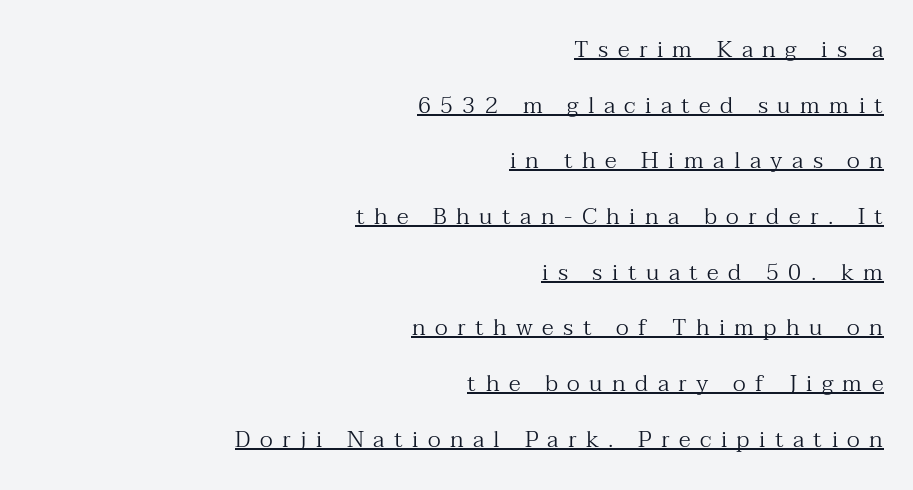
Inter-character spacing is expanded well beyond the font's built-in metrics. Each stroke keeps to a modest, everyday thickness or less. This rendering uses right alignment, leaving the left contour irregular. Leading: increased. This is the regular roman posture of the typeface. The face used here appears with an underline applied.
